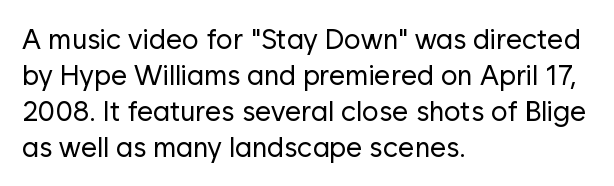
Q: Is the text bold? A: No.
Q: Is the text italic (slanted)? A: No, it is upright.
Q: Is the typeface a serif or a sans-serif typeface? A: Sans-serif.
Q: Is the text underlined? A: No.
Q: How is the paragraph aligned? A: Left-aligned.
Q: Is the spacing between letters normal or unusually wide? A: Normal.
Q: Is the spacing between lines tight, normal or loose? A: Normal.
Q: Width (condensed, normal, or wide)? A: Normal.
Q: Stroke contrast? A: Low.
Q: x-height? A: Medium.
Q: Monospaced? A: No.
